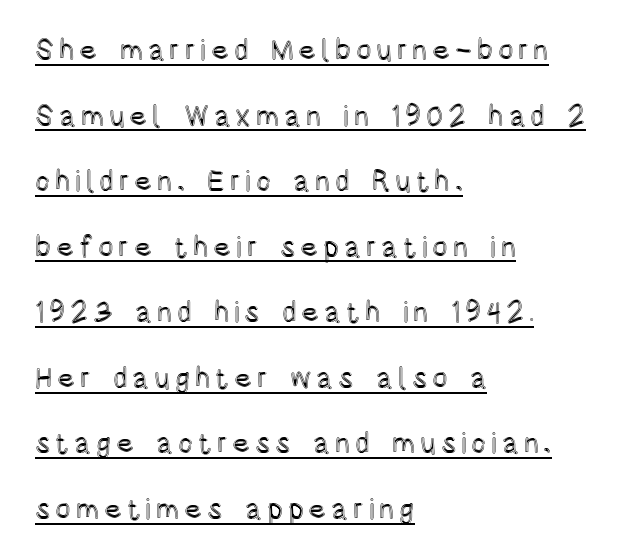
The image shows 29 px condensed type, upright; set left-aligned, loose line spacing (2.26x), underlined; a large x-height.
